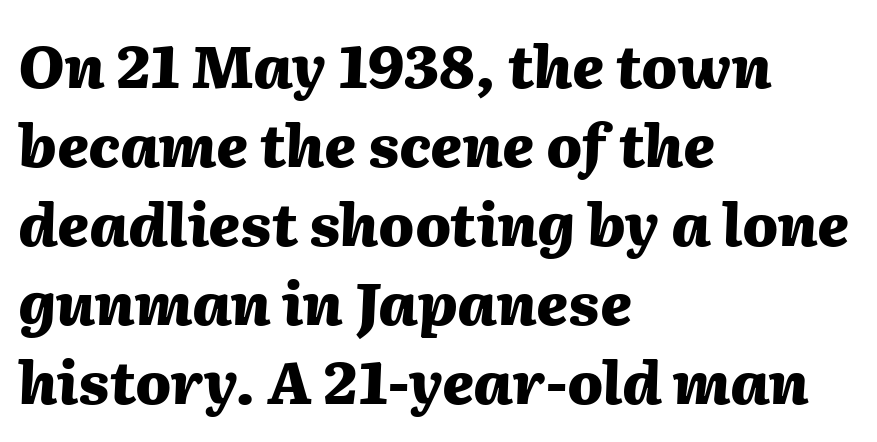
Q: Is the text bold? A: Yes.
Q: Is the text italic (slanted)? A: Yes, it leans right by about 2 degrees.
Q: Is the text underlined? A: No.
Q: How is the paragraph aligned? A: Left-aligned.
Q: Is the spacing between letters normal or unusually wide? A: Normal.
Q: Is the spacing between lines tight, normal or loose? A: Normal.
Q: Width (condensed, normal, or wide)? A: Normal.
Q: Stroke contrast? A: Medium.
Q: x-height? A: Medium.
Q: Monospaced? A: No.
